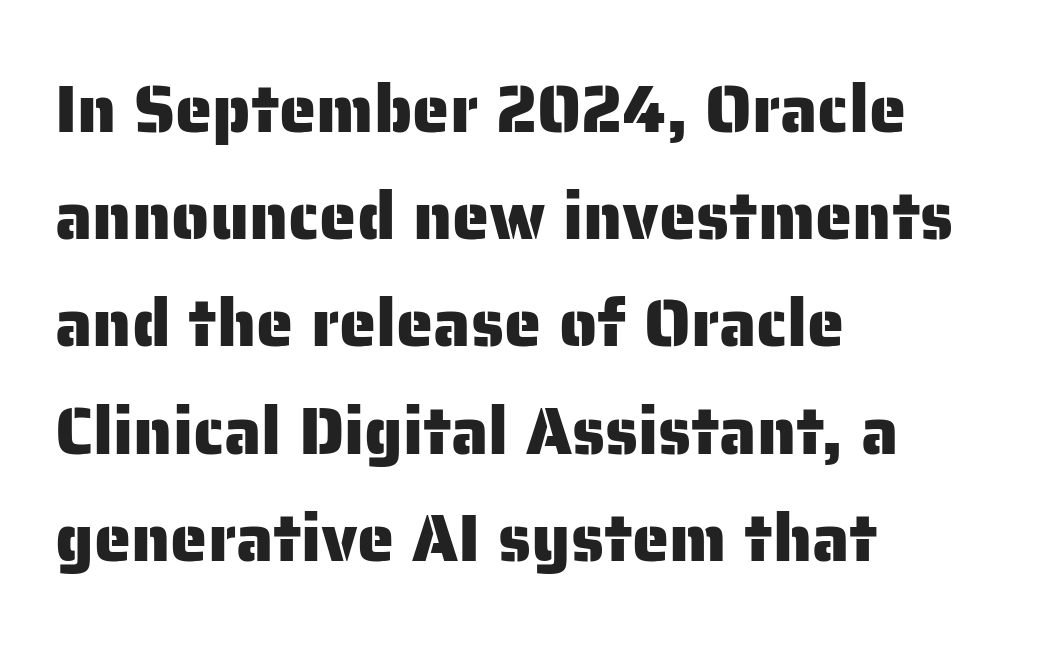
The image shows 67 px sans-serif type, upright; set left-aligned, normal line spacing (1.6x), normal letter spacing, not underlined; low stroke contrast and a medium x-height.
